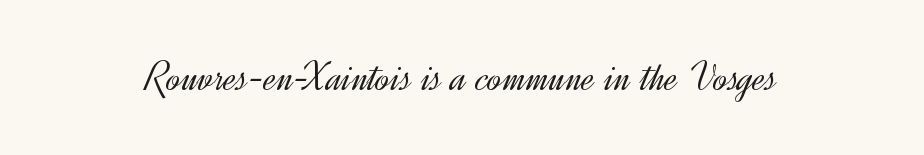
Nobody touched the tracking dial on this one. Spacing verdict: proportional, widths tailored to each character. Unlike a traditional serif, this face leaves its strokes unadorned. Lines of text with bare space underneath.
